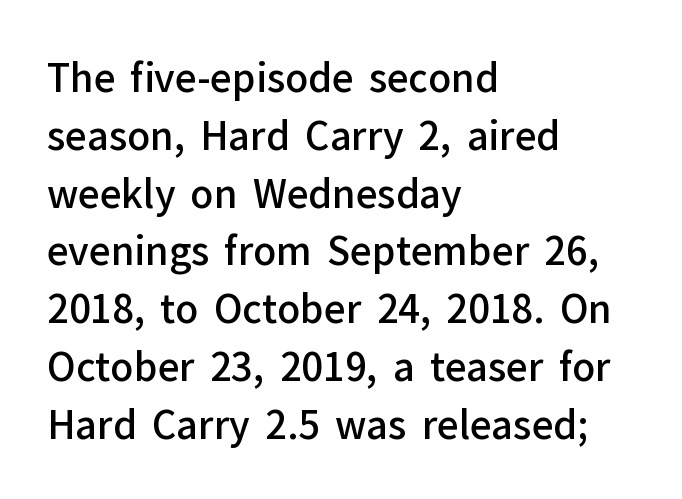
The image shows 38 px semibold sans-serif type, upright; set left-aligned, normal line spacing (1.52x), normal letter spacing, not underlined; low stroke contrast and a medium x-height.
